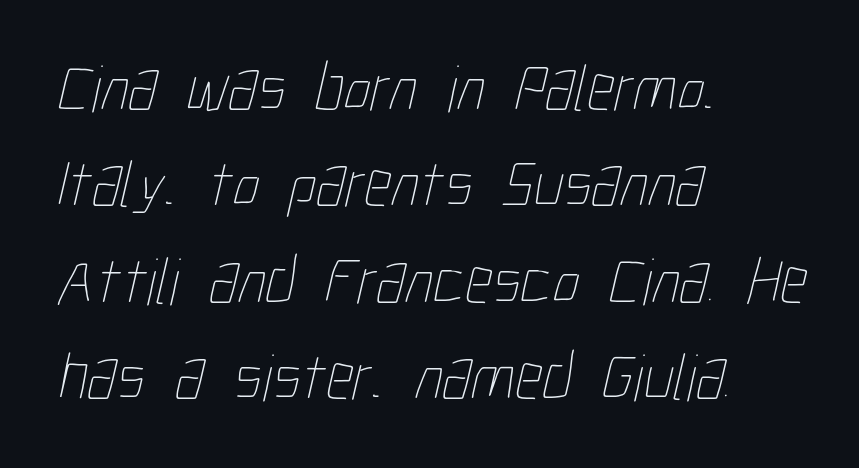
The image shows 67 px thin, condensed type; set left-aligned, normal line spacing (1.44x), normal letter spacing, not underlined; low stroke contrast and a medium x-height.
